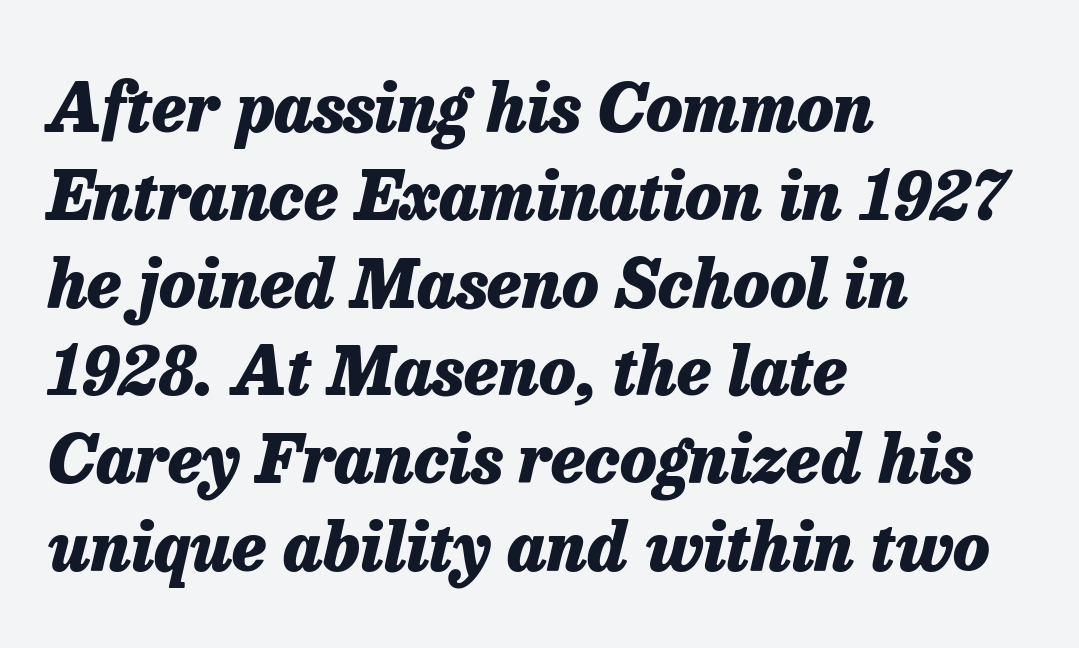
A typesetter would call this proportional, since set widths differ per character. Emphasis-style slanted type is in use. Students, observe: this is what conventionally led text looks like. Only glyphs here, with clear space below each row. The setting favours the left margin, as ordinary paragraphs usually do.
